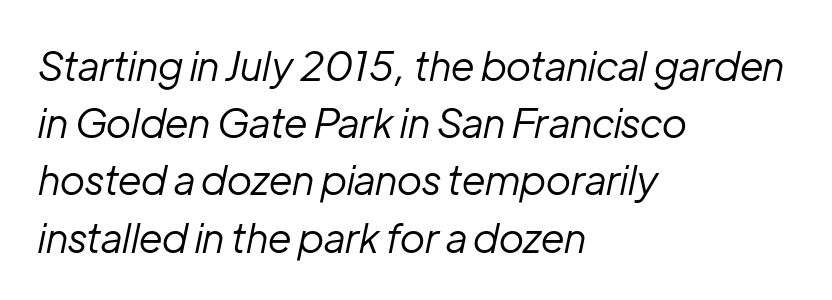
Q: Is the text bold? A: No.
Q: Is the text italic (slanted)? A: Yes, it leans right by about 12 degrees.
Q: Is the text underlined? A: No.
Q: How is the paragraph aligned? A: Left-aligned.
Q: Is the spacing between letters normal or unusually wide? A: Normal.
Q: Is the spacing between lines tight, normal or loose? A: Normal.
Q: Width (condensed, normal, or wide)? A: Normal.
Q: Stroke contrast? A: Low.
Q: x-height? A: Medium.
Q: Monospaced? A: No.
